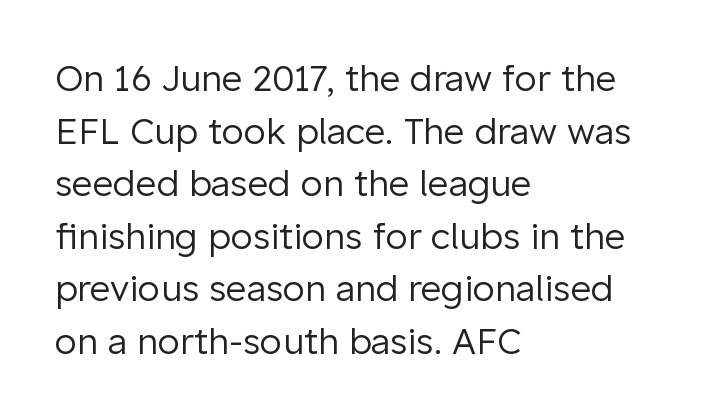
The image shows 36 px regular-weight sans-serif type, upright; set left-aligned, normal line spacing (1.46x), normal letter spacing, not underlined; low stroke contrast and a medium x-height.
